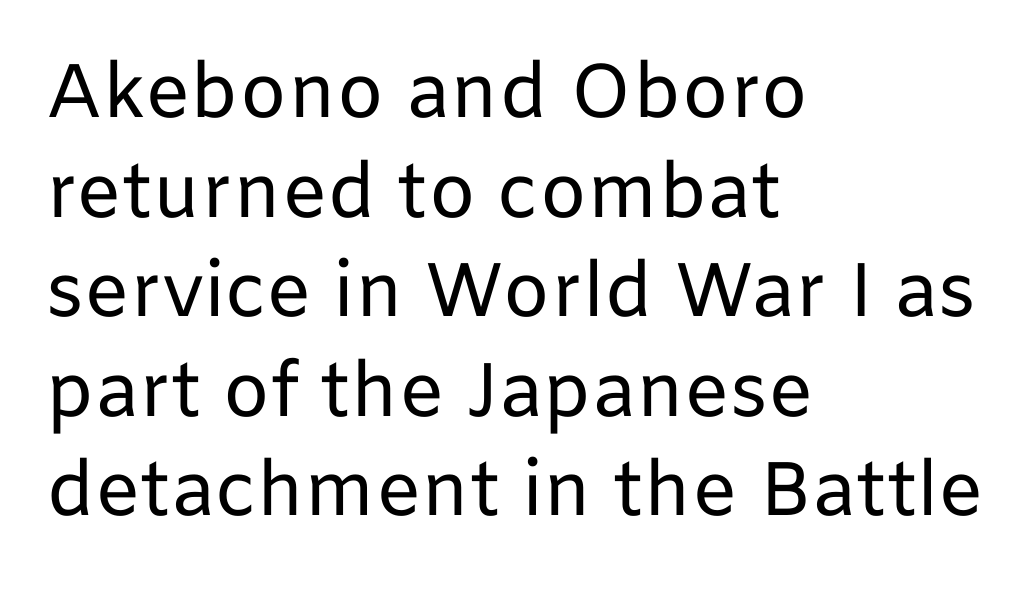
The image shows 76 px regular-weight sans-serif type, upright; set left-aligned, normal line spacing (1.31x), normal letter spacing, not underlined; low stroke contrast and a medium x-height.
